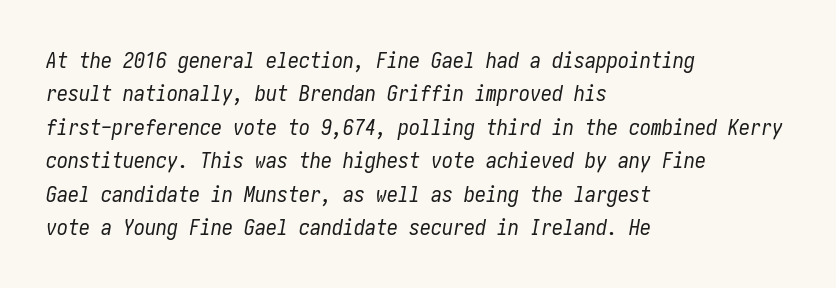
{"italic": "yes", "lean": "right", "slant_degrees": 10, "bold": "no", "underline": "no", "align": "left", "line_spacing": "normal", "line_spacing_ratio": 1.52, "letter_spacing": "normal", "letter_spacing_em": 0.0, "glyph_px": 22}
